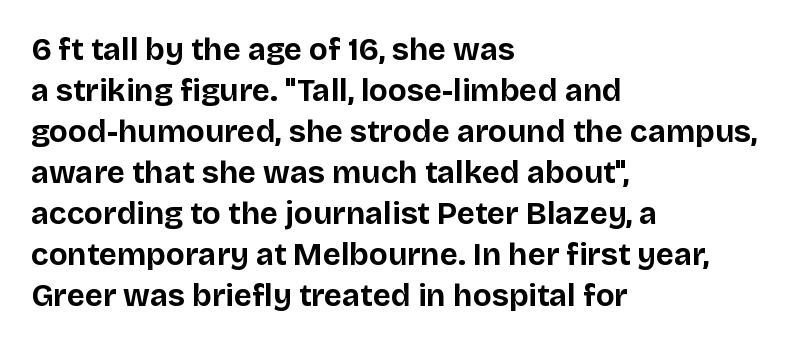
{"serif": "no", "italic": "no", "bold": "yes", "weight": "bold", "width": "normal", "stroke_contrast": "low", "x_height": "large", "monospaced": "no", "underline": "no", "align": "left", "line_spacing": "normal", "line_spacing_ratio": 1.32, "letter_spacing": "normal", "letter_spacing_em": 0.0, "glyph_px": 31}
